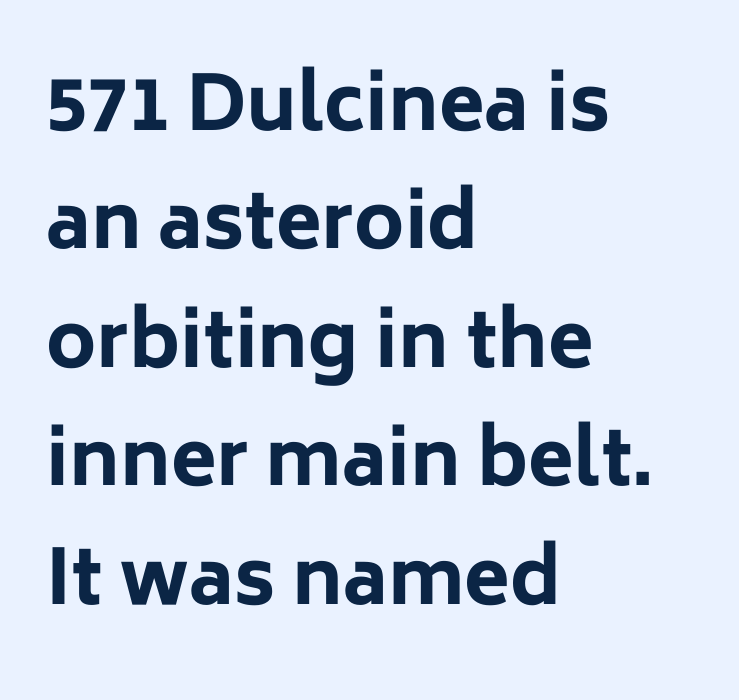
{"serif": "no", "italic": "no", "bold": "yes", "weight": "bold", "width": "normal", "stroke_contrast": "low", "x_height": "medium", "monospaced": "no", "underline": "no", "align": "left", "line_spacing": "normal", "line_spacing_ratio": 1.58, "letter_spacing": "normal", "letter_spacing_em": 0.0, "glyph_px": 75}
